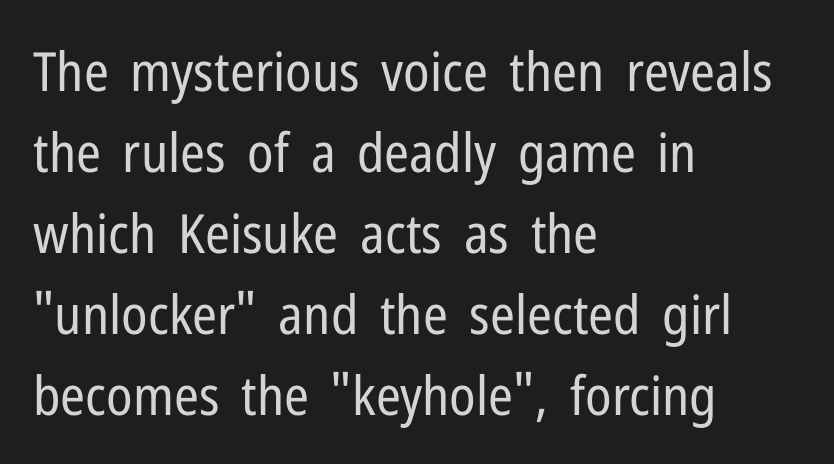
{"serif": "no", "italic": "no", "bold": "no", "weight": "regular", "width": "condensed", "stroke_contrast": "low", "x_height": "medium", "monospaced": "no", "underline": "no", "align": "left", "line_spacing": "normal", "line_spacing_ratio": 1.5, "letter_spacing": "normal", "letter_spacing_em": 0.0, "glyph_px": 54}
